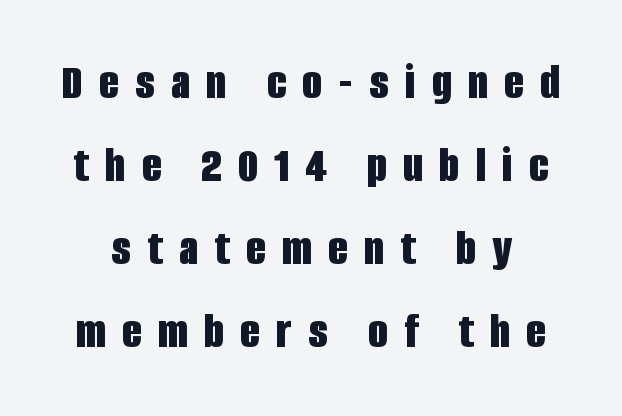
The leading is moderate, giving the passage an even texture. This is roman type, the default non-slanted kind. Has an underline been added? It has not. As a designer I'd log this as weight 700, bold. Note: no serifs on the glyphs.
